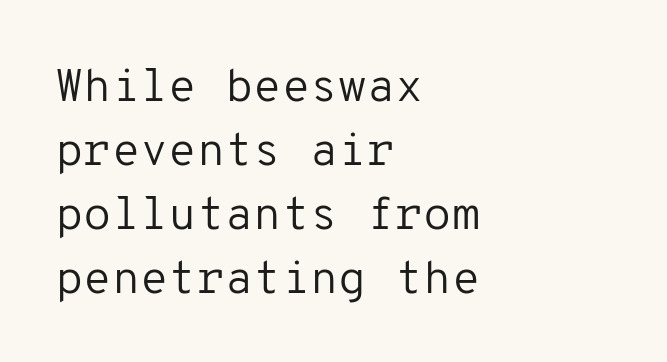
The image shows 46 px regular-weight sans-serif type, upright, monospaced; set left-aligned, normal line spacing (1.39x), normal letter spacing, not underlined; low stroke contrast and a medium x-height.
